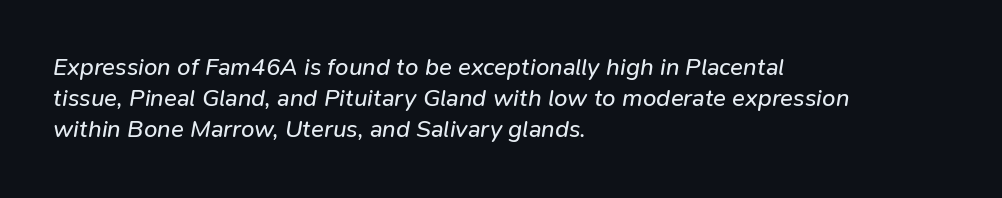
Q: Is the text bold? A: No.
Q: Is the text italic (slanted)? A: Yes, it leans right by about 9 degrees.
Q: Is the text underlined? A: No.
Q: How is the paragraph aligned? A: Left-aligned.
Q: Is the spacing between letters normal or unusually wide? A: Normal.
Q: Is the spacing between lines tight, normal or loose? A: Normal.
